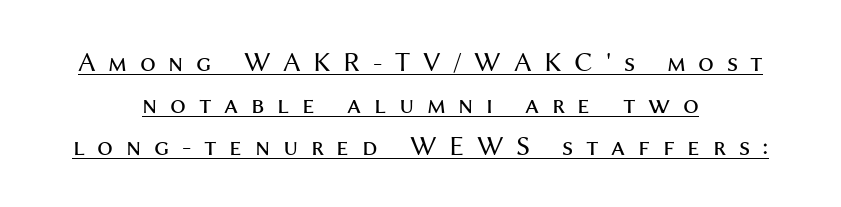
Q: Is the text bold? A: No.
Q: Is the text italic (slanted)? A: No, it is upright.
Q: Is the typeface a serif or a sans-serif typeface? A: Sans-serif.
Q: Is the text underlined? A: Yes.
Q: How is the paragraph aligned? A: Centered.
Q: Is the spacing between letters normal or unusually wide? A: Unusually wide.
Q: Is the spacing between lines tight, normal or loose? A: Normal.
Q: Width (condensed, normal, or wide)? A: Normal.
Q: Stroke contrast? A: Medium.
Q: x-height? A: Medium.
Q: Monospaced? A: No.
